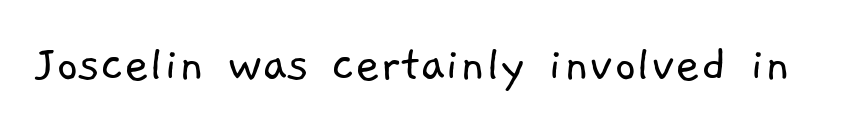
{"serif": "no", "bold": "no", "weight": "light", "width": "normal", "stroke_contrast": "low", "x_height": "medium", "monospaced": "no", "underline": "no", "letter_spacing": "normal", "letter_spacing_em": 0.0, "glyph_px": 54}
